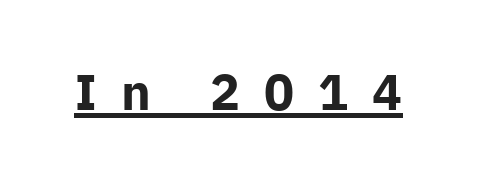
Does extra space separate the letters? Yes, quite a lot of it. Designer's note — italics off, roman on. Looks like someone drew a line under every word here. Serifs: no, the terminals of the letterforms are clean. Strong, thick strokes mark this as bold type.
